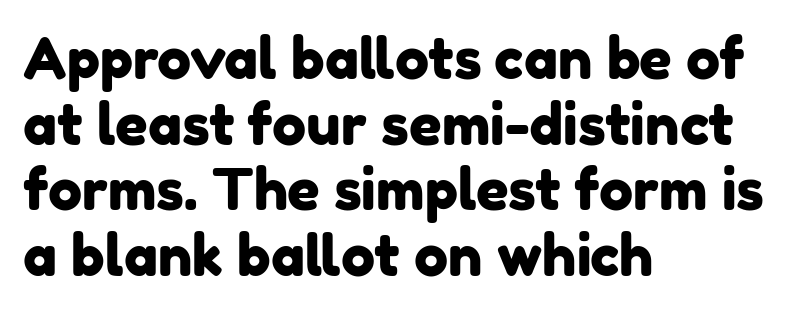
Here the designer chose a conventional face with non-uniform glyph widths. Which margin do the lines hug? The left one — the right edge is uneven. Spacing between characters is what you'd get straight out of the box. Observe the absence of serifs on each vertical stroke in this sample.
